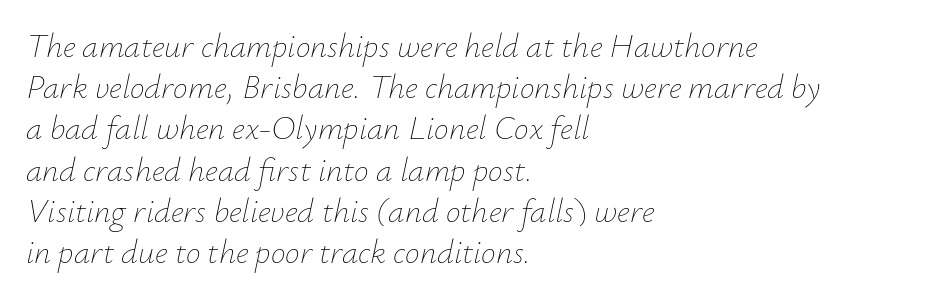
Q: Is the text bold? A: No.
Q: Is the text italic (slanted)? A: Yes, it leans right by about 12 degrees.
Q: Is the text underlined? A: No.
Q: How is the paragraph aligned? A: Left-aligned.
Q: Is the spacing between letters normal or unusually wide? A: Normal.
Q: Is the spacing between lines tight, normal or loose? A: Normal.
Q: Width (condensed, normal, or wide)? A: Normal.
Q: Stroke contrast? A: Low.
Q: x-height? A: Small.
Q: Monospaced? A: No.
